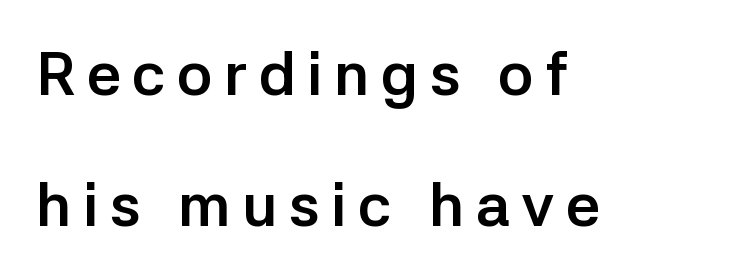
Q: Is the text bold? A: Yes.
Q: Is the text italic (slanted)? A: No, it is upright.
Q: Is the typeface a serif or a sans-serif typeface? A: Sans-serif.
Q: Is the text underlined? A: No.
Q: How is the paragraph aligned? A: Left-aligned.
Q: Is the spacing between lines tight, normal or loose? A: Loose.
Q: Width (condensed, normal, or wide)? A: Normal.
Q: Stroke contrast? A: Low.
Q: x-height? A: Medium.
Q: Monospaced? A: No.
